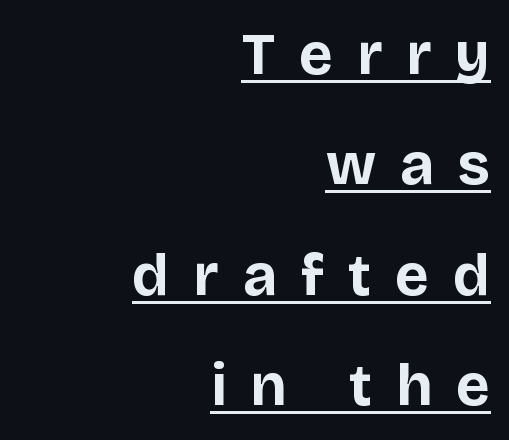
{"serif": "no", "italic": "no", "bold": "yes", "weight": "bold", "width": "normal", "stroke_contrast": "low", "x_height": "large", "monospaced": "no", "underline": "yes", "align": "right", "line_spacing_ratio": 1.87, "letter_spacing": "wide", "letter_spacing_em": 0.41, "glyph_px": 59}
